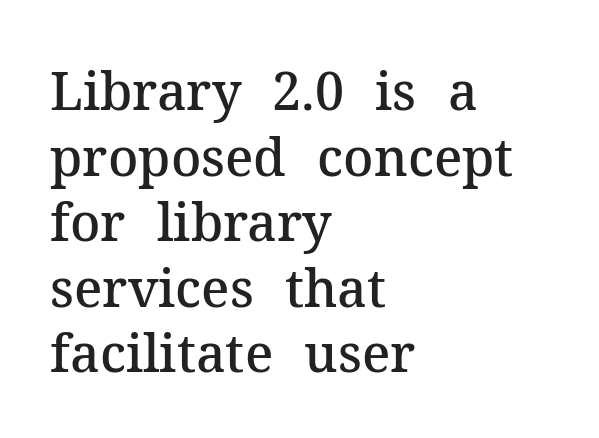
{"serif": "yes", "italic": "no", "bold": "semi", "weight": "semibold", "width": "normal", "stroke_contrast": "medium", "x_height": "medium", "monospaced": "no", "underline": "no", "align": "left", "line_spacing": "normal", "line_spacing_ratio": 1.26, "letter_spacing": "normal", "letter_spacing_em": 0.0, "glyph_px": 52}
